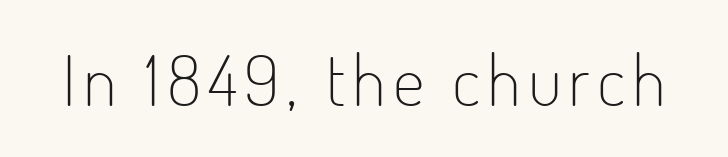
The image shows 70 px light, condensed sans-serif type, upright; set not underlined; low stroke contrast and a small x-height.
